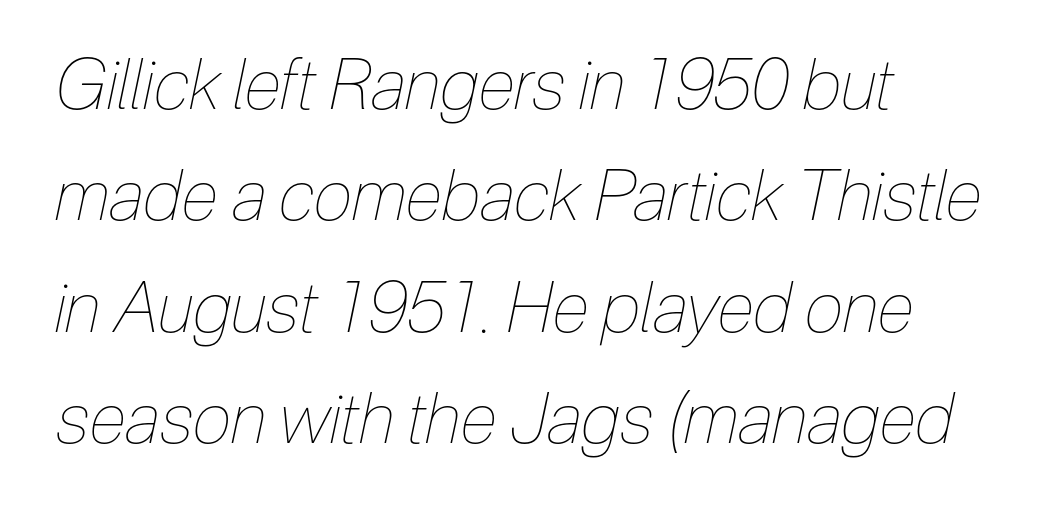
Q: Is the text bold? A: No.
Q: Is the text italic (slanted)? A: Yes, it leans right by about 12 degrees.
Q: Is the text underlined? A: No.
Q: How is the paragraph aligned? A: Left-aligned.
Q: Is the spacing between letters normal or unusually wide? A: Normal.
Q: Is the spacing between lines tight, normal or loose? A: Normal.
Q: Width (condensed, normal, or wide)? A: Condensed.
Q: Stroke contrast? A: Low.
Q: x-height? A: Medium.
Q: Monospaced? A: No.
